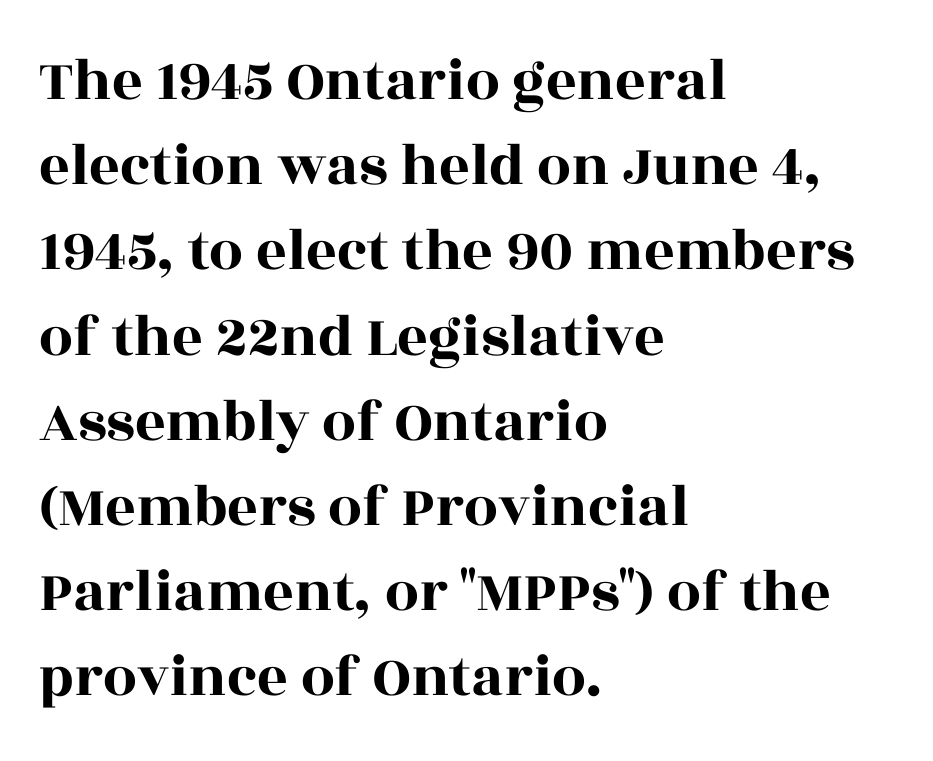
Q: Is the text italic (slanted)? A: No, it is upright.
Q: Is the typeface a serif or a sans-serif typeface? A: Serif.
Q: Is the text underlined? A: No.
Q: How is the paragraph aligned? A: Left-aligned.
Q: Is the spacing between letters normal or unusually wide? A: Normal.
Q: Is the spacing between lines tight, normal or loose? A: Normal.
Q: Width (condensed, normal, or wide)? A: Wide.
Q: x-height? A: Large.
Q: Monospaced? A: No.
